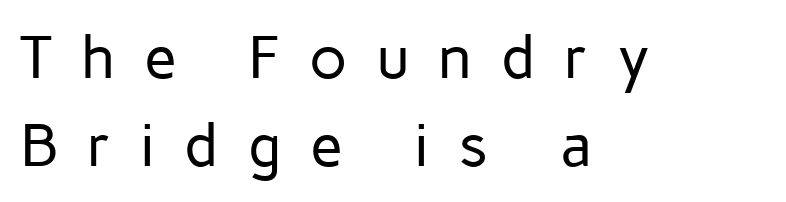
{"serif": "no", "italic": "no", "bold": "no", "weight": "regular", "width": "normal", "stroke_contrast": "low", "x_height": "medium", "monospaced": "no", "underline": "no", "align": "left", "line_spacing": "normal", "line_spacing_ratio": 1.46, "letter_spacing": "wide", "letter_spacing_em": 0.48, "glyph_px": 60}
